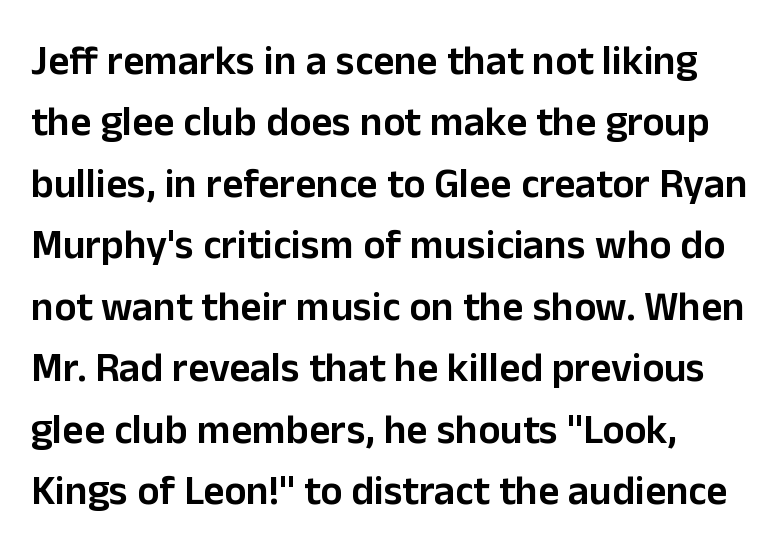
Q: Is the text bold? A: Semi-bold.
Q: Is the text italic (slanted)? A: No, it is upright.
Q: Is the typeface a serif or a sans-serif typeface? A: Sans-serif.
Q: Is the text underlined? A: No.
Q: How is the paragraph aligned? A: Left-aligned.
Q: Is the spacing between letters normal or unusually wide? A: Normal.
Q: Is the spacing between lines tight, normal or loose? A: Normal.
Q: Width (condensed, normal, or wide)? A: Normal.
Q: Stroke contrast? A: Low.
Q: x-height? A: Medium.
Q: Monospaced? A: No.
